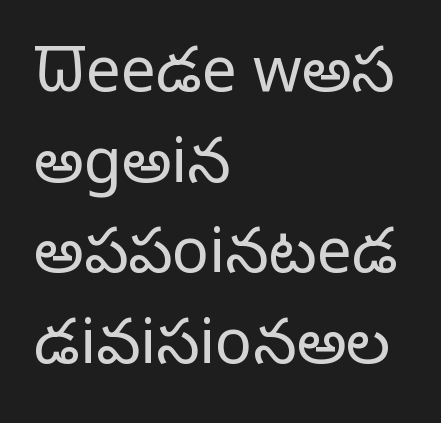
The image shows 62 px light sans-serif type, upright; set left-aligned, normal line spacing (1.46x), normal letter spacing, not underlined; low stroke contrast and a medium x-height.
